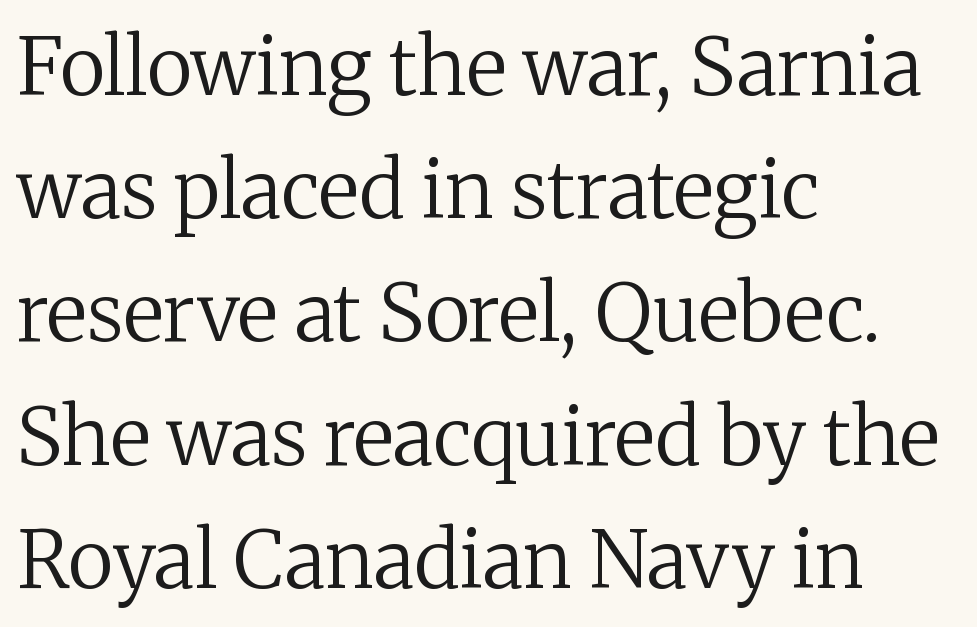
{"serif": "yes", "italic": "no", "bold": "no", "weight": "regular", "width": "normal", "stroke_contrast": "medium", "x_height": "medium", "monospaced": "no", "underline": "no", "align": "left", "line_spacing": "normal", "line_spacing_ratio": 1.56, "letter_spacing": "normal", "letter_spacing_em": 0.0, "glyph_px": 79}
